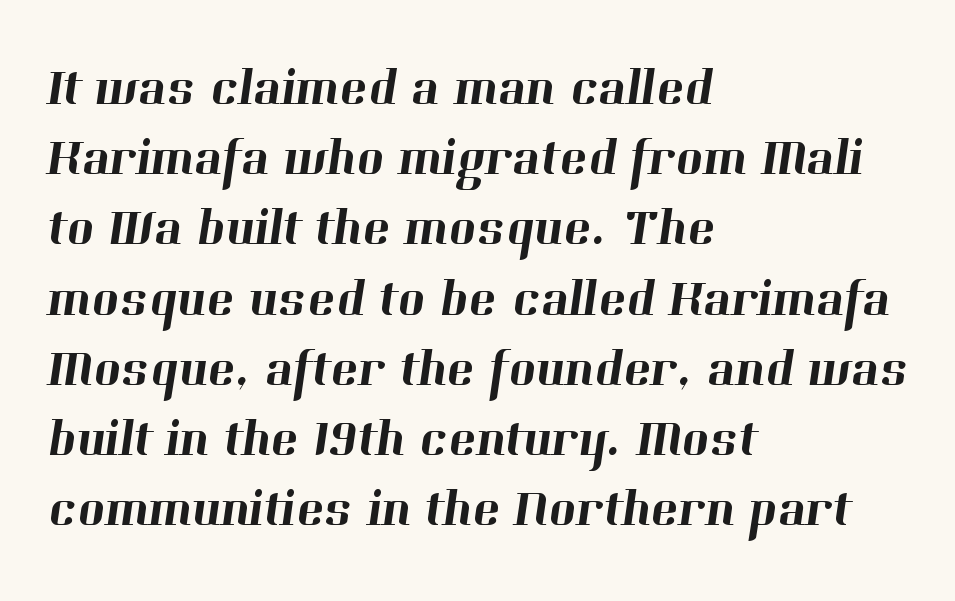
The image shows 52 px serif type; set left-aligned, normal line spacing (1.35x), normal letter spacing, not underlined; high stroke contrast and a medium x-height.
